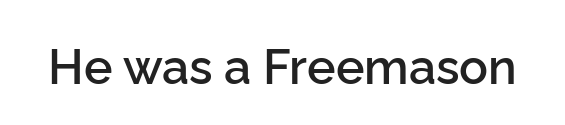
{"serif": "no", "italic": "no", "bold": "semi", "weight": "semibold", "width": "normal", "stroke_contrast": "low", "x_height": "medium", "monospaced": "no", "underline": "no", "letter_spacing": "normal", "letter_spacing_em": 0.0, "glyph_px": 48}
